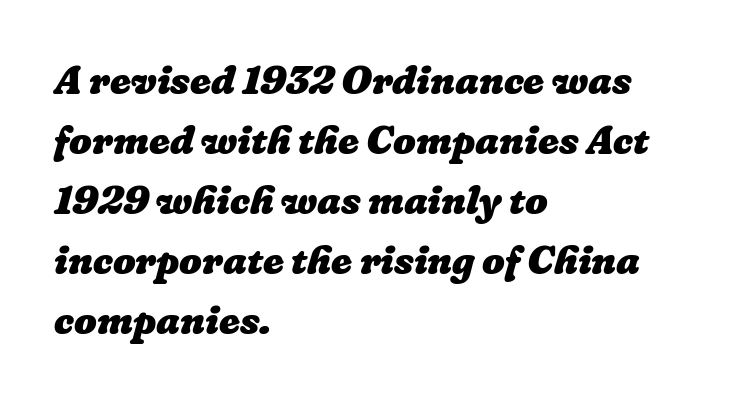
Q: Is the text bold? A: Yes.
Q: Is the text underlined? A: No.
Q: How is the paragraph aligned? A: Left-aligned.
Q: Is the spacing between letters normal or unusually wide? A: Normal.
Q: Is the spacing between lines tight, normal or loose? A: Normal.
Q: Width (condensed, normal, or wide)? A: Normal.
Q: Stroke contrast? A: Low.
Q: x-height? A: Medium.
Q: Monospaced? A: No.
